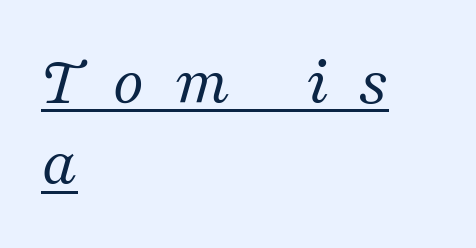
{"serif": "yes", "italic": "yes", "lean": "right", "slant_degrees": 16, "bold": "no", "weight": "regular", "width": "normal", "stroke_contrast": "medium", "x_height": "medium", "monospaced": "no", "underline": "yes", "align": "left", "line_spacing_ratio": 1.18, "letter_spacing": "wide", "letter_spacing_em": 0.44, "glyph_px": 69}
